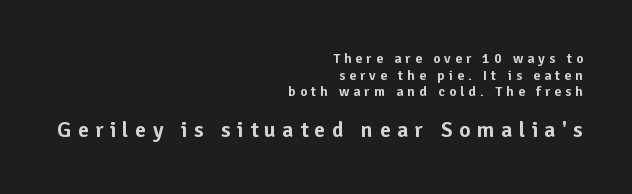
There is plenty of visible air inserted between adjacent glyphs. Between these two stacked blocks, the lower one wins on size. The rag falls on the left side of this text block. The type sits square on the baseline with zero lean. The baseline area is clear.
